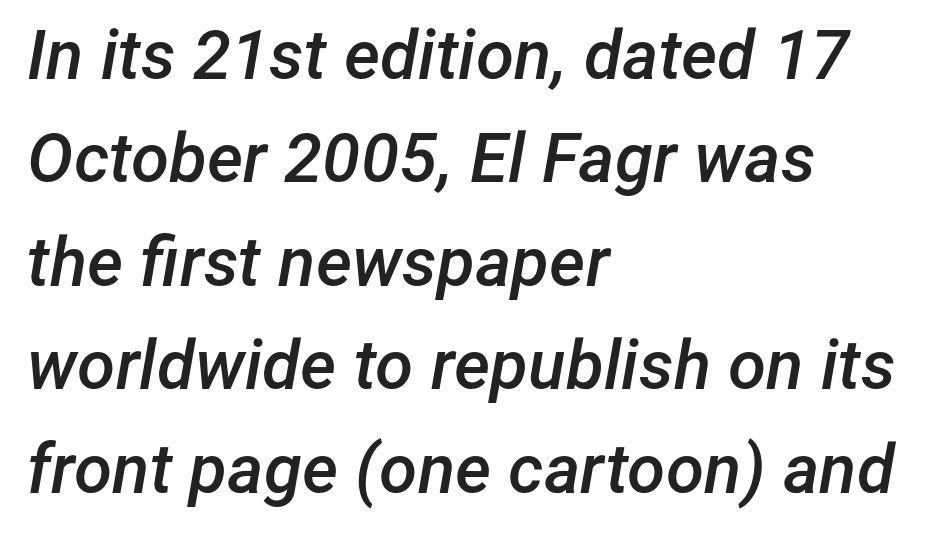
{"italic": "yes", "lean": "right", "slant_degrees": 12, "bold": "semi", "weight": "semibold", "width": "normal", "stroke_contrast": "low", "x_height": "medium", "monospaced": "no", "underline": "no", "align": "left", "line_spacing": "normal", "line_spacing_ratio": 1.5, "letter_spacing": "normal", "letter_spacing_em": 0.0, "glyph_px": 69}
